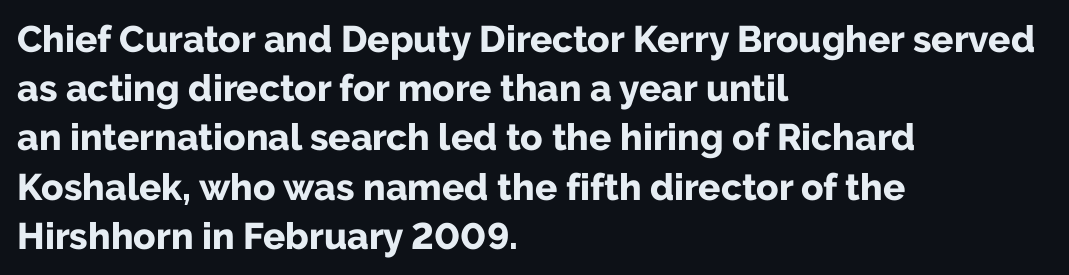
{"serif": "no", "italic": "no", "bold": "yes", "weight": "bold", "width": "normal", "stroke_contrast": "low", "x_height": "medium", "monospaced": "no", "underline": "no", "align": "left", "line_spacing": "normal", "line_spacing_ratio": 1.33, "letter_spacing": "normal", "letter_spacing_em": 0.0, "glyph_px": 37}
